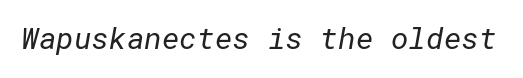
The image shows 30 px regular-weight sans-serif type; set normal letter spacing, not underlined; low stroke contrast and a medium x-height.
